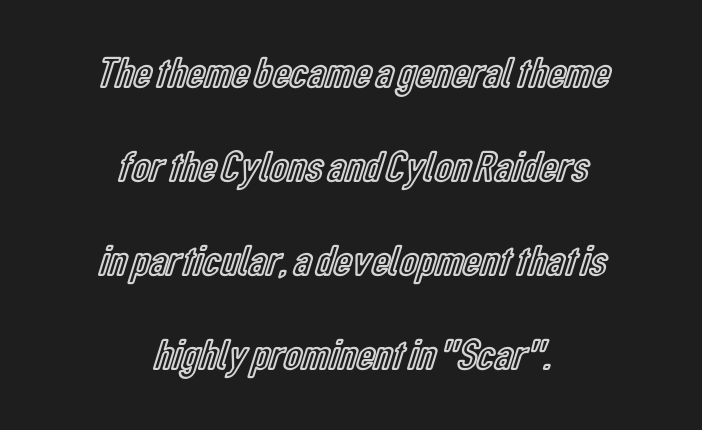
Q: Is the text italic (slanted)? A: Yes.
Q: Is the text underlined? A: No.
Q: How is the paragraph aligned? A: Centered.
Q: Is the spacing between letters normal or unusually wide? A: Normal.
Q: Is the spacing between lines tight, normal or loose? A: Loose.
Q: Width (condensed, normal, or wide)? A: Condensed.
Q: x-height? A: Medium.
Q: Monospaced? A: No.
